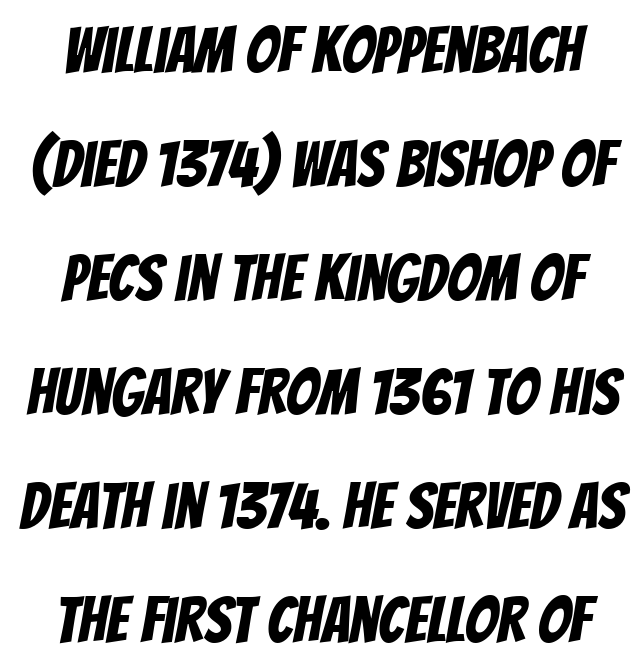
Q: Is the typeface a serif or a sans-serif typeface? A: Sans-serif.
Q: Is the text underlined? A: No.
Q: Is the spacing between letters normal or unusually wide? A: Normal.
Q: Width (condensed, normal, or wide)? A: Condensed.
Q: Stroke contrast? A: Low.
Q: x-height? A: Large.
Q: Monospaced? A: No.
